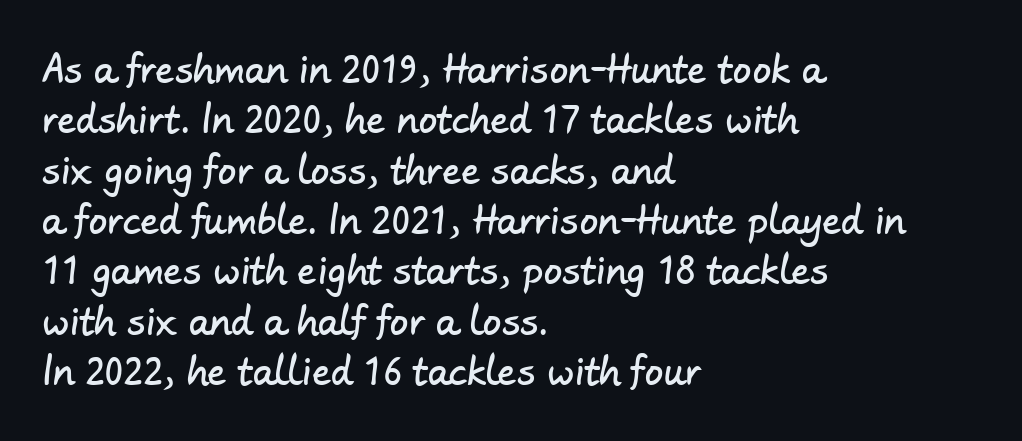
The image shows 37 px sans-serif type; set left-aligned, normal line spacing (1.36x), normal letter spacing, not underlined; low stroke contrast and a small x-height.
